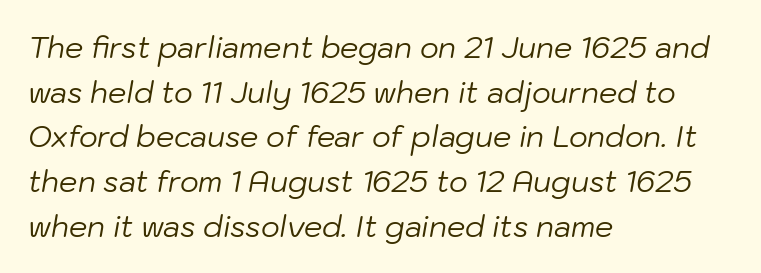
The image shows 29 px regular-weight type, italic (leaning right); set left-aligned, normal line spacing (1.54x), normal letter spacing, not underlined; low stroke contrast and a medium x-height.
